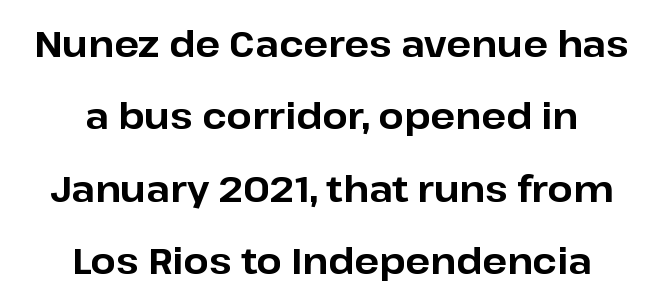
Q: Is the text bold? A: Yes.
Q: Is the text italic (slanted)? A: No, it is upright.
Q: Is the typeface a serif or a sans-serif typeface? A: Sans-serif.
Q: Is the text underlined? A: No.
Q: How is the paragraph aligned? A: Centered.
Q: Is the spacing between letters normal or unusually wide? A: Normal.
Q: Is the spacing between lines tight, normal or loose? A: Loose.
Q: Width (condensed, normal, or wide)? A: Normal.
Q: Stroke contrast? A: Low.
Q: x-height? A: Medium.
Q: Monospaced? A: No.
